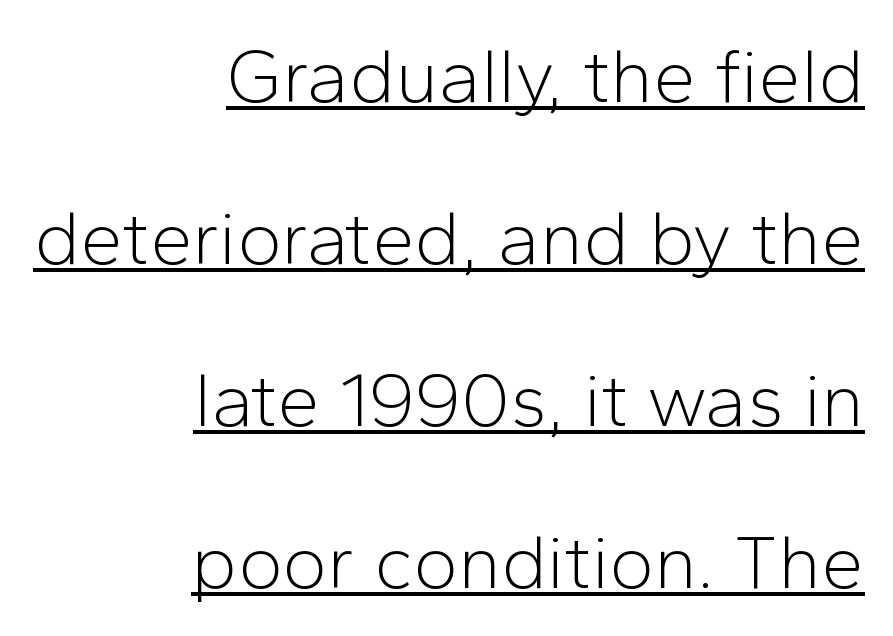
{"serif": "no", "italic": "no", "bold": "no", "weight": "light", "width": "normal", "stroke_contrast": "low", "x_height": "medium", "monospaced": "no", "underline": "yes", "align": "right", "line_spacing": "loose", "line_spacing_ratio": 2.13, "letter_spacing": "normal", "letter_spacing_em": 0.0, "glyph_px": 76}
